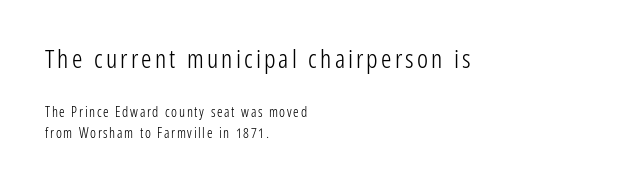
The image shows 26 px text type, upright; set left-aligned, normal line spacing (1.48x), not underlined; the first (top) block is 1.86x larger.
